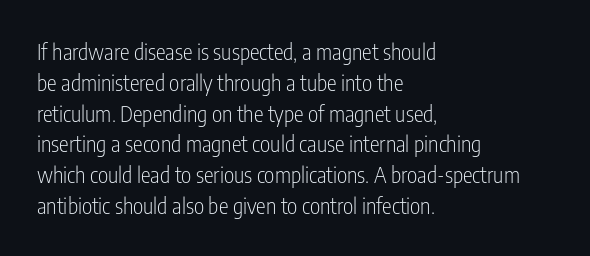
The image shows 22 px text type, upright; set left-aligned, normal line spacing (1.4x), normal letter spacing, not underlined.
